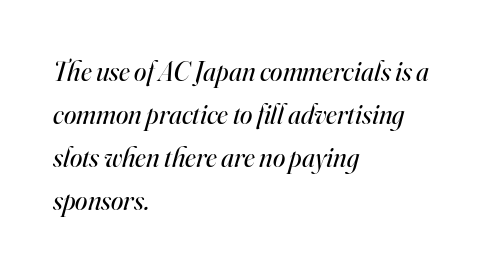
{"serif": "yes", "italic": "yes", "lean": "right", "slant_degrees": 16, "bold": "no", "weight": "regular", "width": "normal", "stroke_contrast": "high", "x_height": "small", "monospaced": "no", "underline": "no", "align": "left", "line_spacing": "normal", "line_spacing_ratio": 1.53, "letter_spacing": "normal", "letter_spacing_em": 0.0, "glyph_px": 28}
